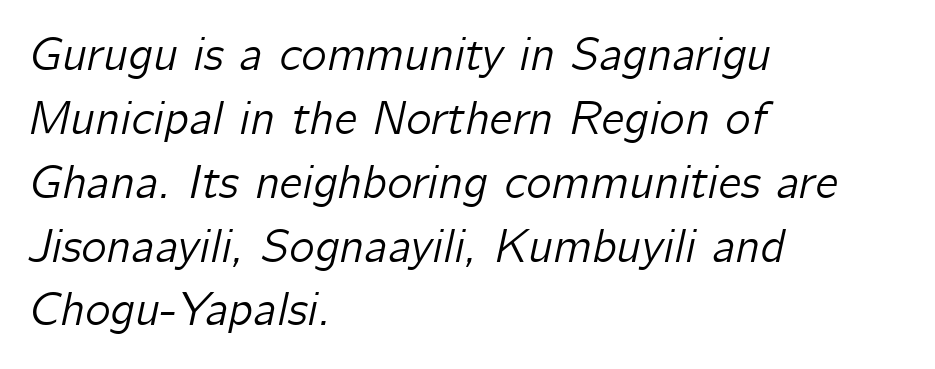
{"italic": "yes", "lean": "right", "slant_degrees": 12, "width": "normal", "stroke_contrast": "low", "x_height": "medium", "monospaced": "no", "underline": "no", "align": "left", "line_spacing": "normal", "line_spacing_ratio": 1.33, "letter_spacing": "normal", "letter_spacing_em": 0.0, "glyph_px": 48}
